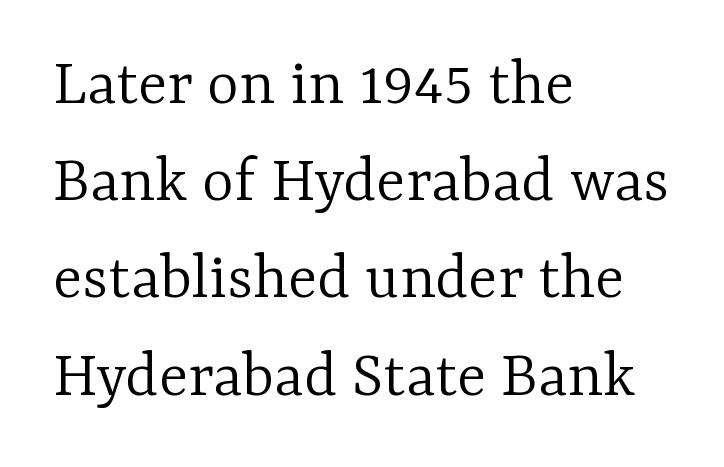
Q: Is the text bold? A: No.
Q: Is the text italic (slanted)? A: No, it is upright.
Q: Is the typeface a serif or a sans-serif typeface? A: Serif.
Q: Is the text underlined? A: No.
Q: How is the paragraph aligned? A: Left-aligned.
Q: Is the spacing between letters normal or unusually wide? A: Normal.
Q: Is the spacing between lines tight, normal or loose? A: Normal.
Q: Width (condensed, normal, or wide)? A: Normal.
Q: Stroke contrast? A: Low.
Q: x-height? A: Medium.
Q: Monospaced? A: No.
